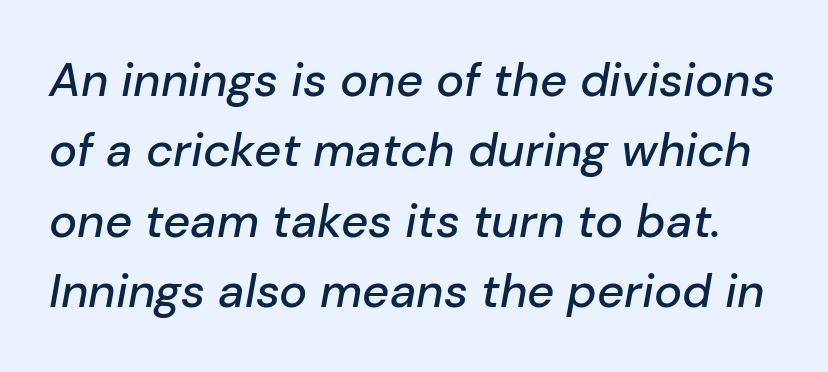
The image shows 47 px text type, italic (leaning right); set normal line spacing (1.5x), normal letter spacing, not underlined; low stroke contrast and a medium x-height.
